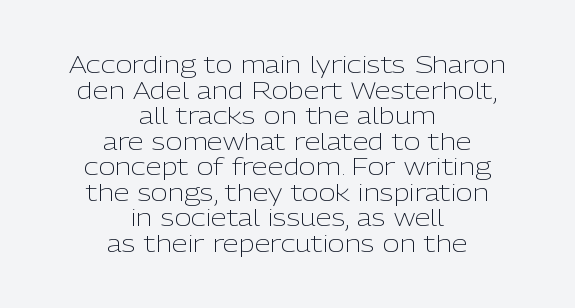
The weight tops out at a normal text grade. Both edges are ragged and mirror each other, which tells us the setting is centered. The tracking reads as untouched default to a designer's eye. No italicization has been applied; the sample stays upright. Unmarked baselines from the first word to the last.
